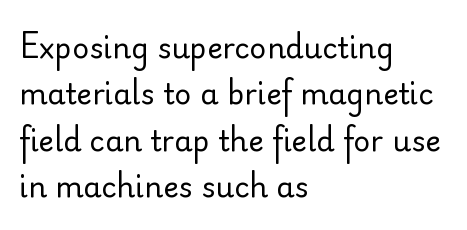
The line texture is even and compact thanks to regular tracking. The rag falls on the right side of this text block. A typesetter would call this proportional, since set widths differ per character. Descender tails drop into unmarked territory. Nope, not italic — everything's standing straight.
